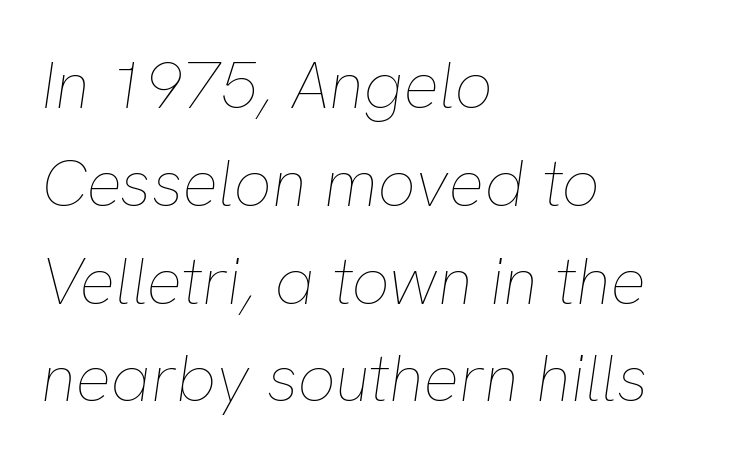
Q: Is the text bold? A: No.
Q: Is the text italic (slanted)? A: Yes, it leans right by about 8 degrees.
Q: Is the text underlined? A: No.
Q: How is the paragraph aligned? A: Left-aligned.
Q: Is the spacing between letters normal or unusually wide? A: Normal.
Q: Is the spacing between lines tight, normal or loose? A: Normal.
Q: Width (condensed, normal, or wide)? A: Normal.
Q: Stroke contrast? A: Low.
Q: x-height? A: Medium.
Q: Monospaced? A: No.
